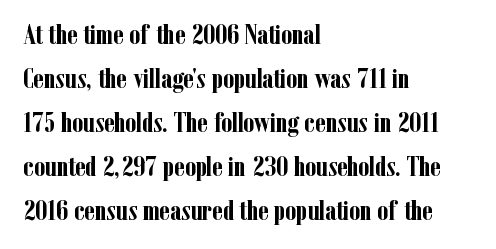
Q: Is the text bold? A: Yes.
Q: Is the text italic (slanted)? A: No, it is upright.
Q: Is the typeface a serif or a sans-serif typeface? A: Serif.
Q: Is the text underlined? A: No.
Q: How is the paragraph aligned? A: Left-aligned.
Q: Is the spacing between letters normal or unusually wide? A: Normal.
Q: Is the spacing between lines tight, normal or loose? A: Normal.
Q: Width (condensed, normal, or wide)? A: Condensed.
Q: Stroke contrast? A: Low.
Q: x-height? A: Medium.
Q: Monospaced? A: No.
